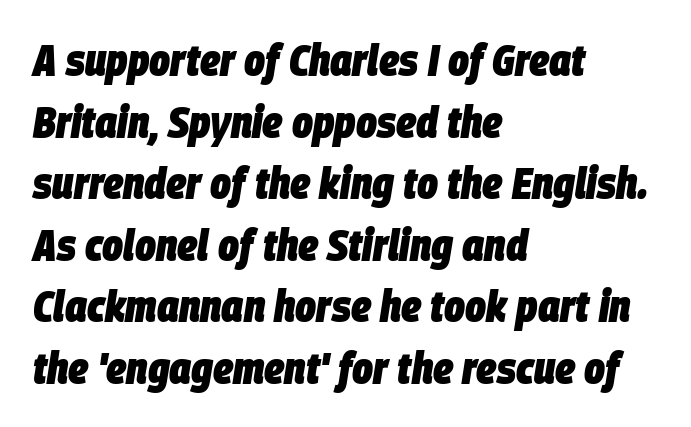
{"italic": "yes", "lean": "right", "slant_degrees": 9, "bold": "yes", "weight": "heavy", "width": "condensed", "stroke_contrast": "low", "x_height": "large", "monospaced": "no", "underline": "no", "align": "left", "line_spacing": "normal", "line_spacing_ratio": 1.4, "letter_spacing": "normal", "letter_spacing_em": 0.0, "glyph_px": 44}
